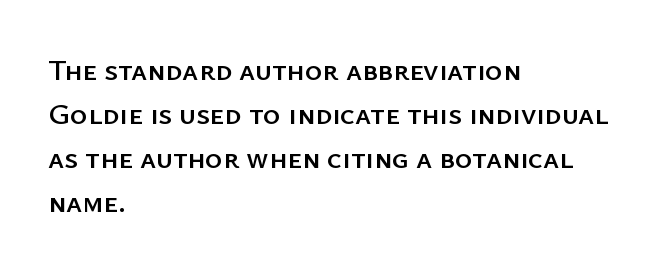
The zone under the glyphs is completely vacant. Nothing unusual about the tracking: characters are spaced as the font intends. Regular leading. Each letter keeps its own natural width here, so spacing adapts to shape.
